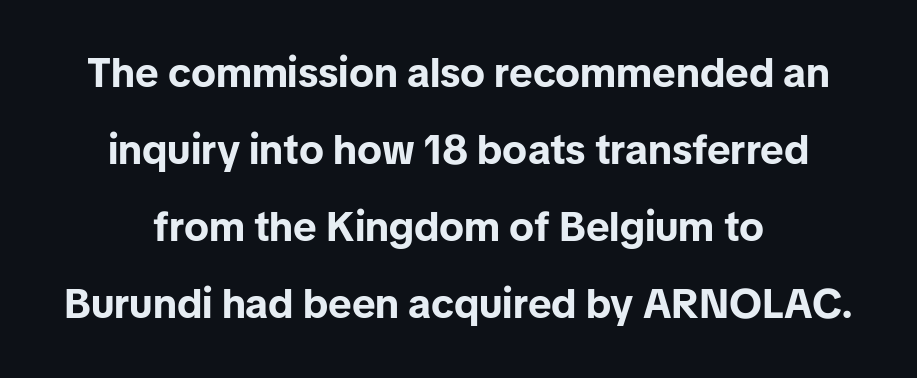
{"serif": "no", "italic": "no", "bold": "yes", "weight": "bold", "width": "normal", "stroke_contrast": "low", "x_height": "medium", "monospaced": "no", "underline": "no", "line_spacing_ratio": 1.88, "letter_spacing": "normal", "letter_spacing_em": 0.0, "glyph_px": 41}
